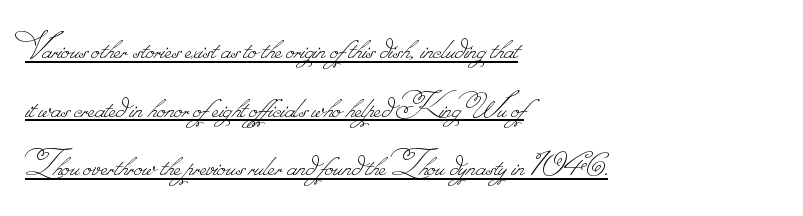
The image shows 38 px thin type; set left-aligned, normal line spacing (1.54x), normal letter spacing, underlined; low stroke contrast.
